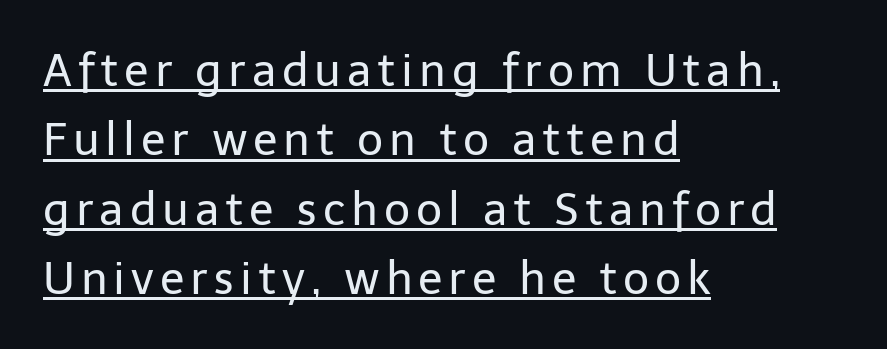
Q: Is the text bold? A: No.
Q: Is the text italic (slanted)? A: No, it is upright.
Q: Is the typeface a serif or a sans-serif typeface? A: Sans-serif.
Q: Is the text underlined? A: Yes.
Q: How is the paragraph aligned? A: Left-aligned.
Q: Is the spacing between lines tight, normal or loose? A: Normal.
Q: Width (condensed, normal, or wide)? A: Normal.
Q: Stroke contrast? A: Low.
Q: x-height? A: Medium.
Q: Monospaced? A: No.
